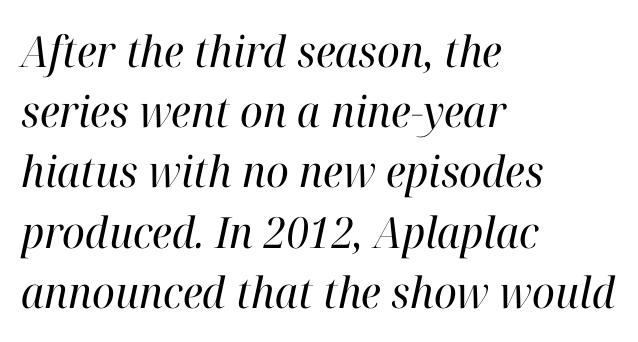
Think of a printed novel: that variable character pitch is what you see here. The space directly below the letters is spotless. In terms of posture, this sample is oblique. Whoever set this chose a conventional vertical rhythm.
